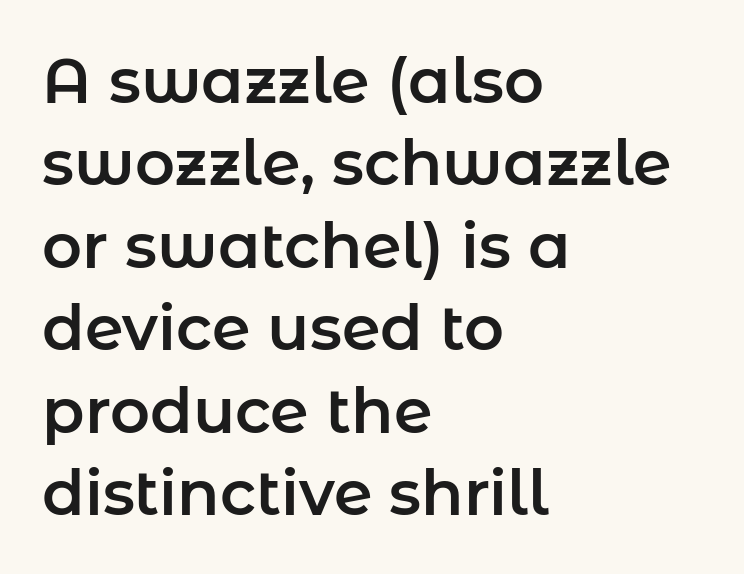
Q: Is the text italic (slanted)? A: No, it is upright.
Q: Is the typeface a serif or a sans-serif typeface? A: Sans-serif.
Q: Is the text underlined? A: No.
Q: How is the paragraph aligned? A: Left-aligned.
Q: Is the spacing between letters normal or unusually wide? A: Normal.
Q: Is the spacing between lines tight, normal or loose? A: Normal.
Q: Width (condensed, normal, or wide)? A: Normal.
Q: Stroke contrast? A: Low.
Q: x-height? A: Medium.
Q: Monospaced? A: No.
